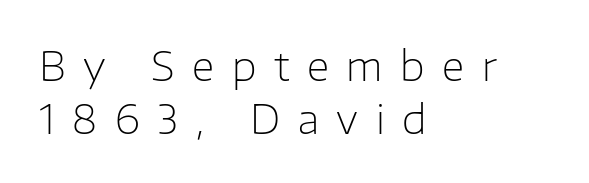
The image shows 40 px light sans-serif type, upright; set left-aligned, normal line spacing (1.33x), unusually wide letter spacing (+0.44 em), not underlined; low stroke contrast and a medium x-height.
